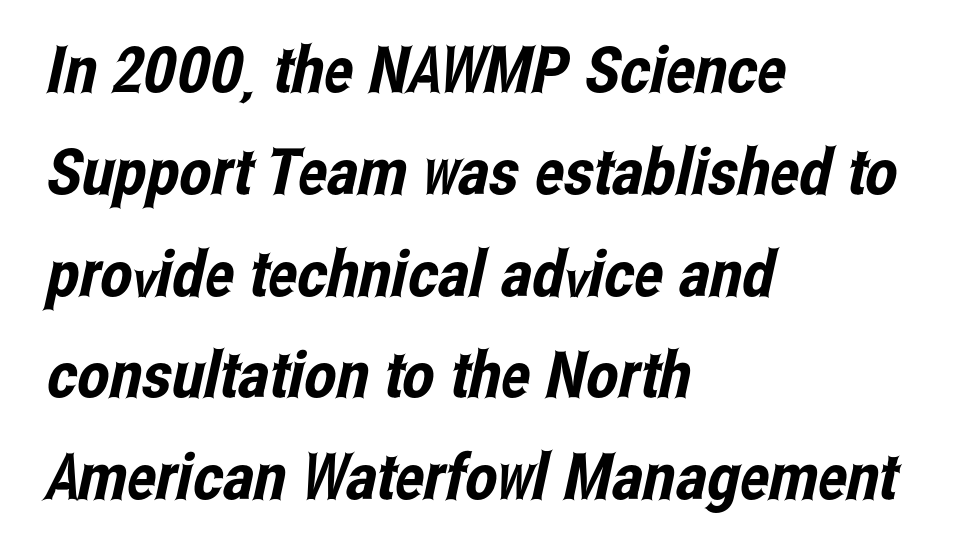
{"serif": "no", "width": "condensed", "stroke_contrast": "low", "x_height": "medium", "monospaced": "no", "underline": "no", "align": "left", "line_spacing": "normal", "line_spacing_ratio": 1.59, "letter_spacing": "normal", "letter_spacing_em": 0.0, "glyph_px": 64}
